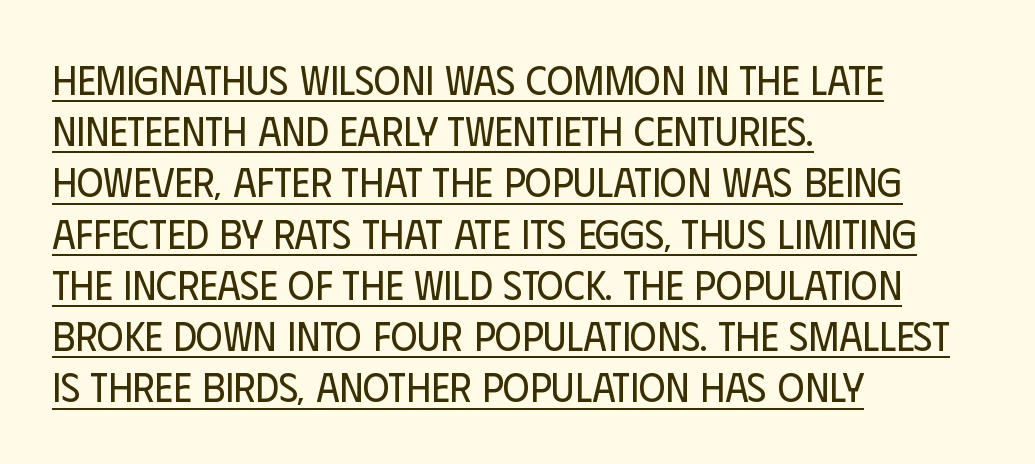
Q: Is the text bold? A: No.
Q: Is the text italic (slanted)? A: No, it is upright.
Q: Is the typeface a serif or a sans-serif typeface? A: Sans-serif.
Q: Is the text underlined? A: Yes.
Q: How is the paragraph aligned? A: Left-aligned.
Q: Is the spacing between letters normal or unusually wide? A: Normal.
Q: Is the spacing between lines tight, normal or loose? A: Normal.
Q: Width (condensed, normal, or wide)? A: Condensed.
Q: Stroke contrast? A: Low.
Q: x-height? A: Large.
Q: Monospaced? A: No.
